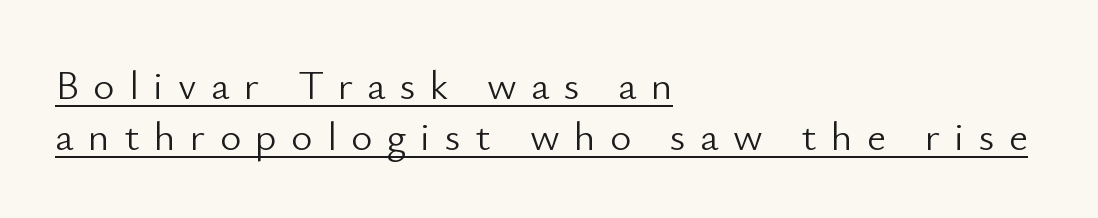
Is there an underline? Yes — a line sits under the letters. The cut favours lightness, reaching ordinary text weight at its darkest. How would I describe the line gaps? Plain and ordinary. Do the characters align in a grid? No, the font is proportional. Someone cranked the tracking dial way up on this one.
